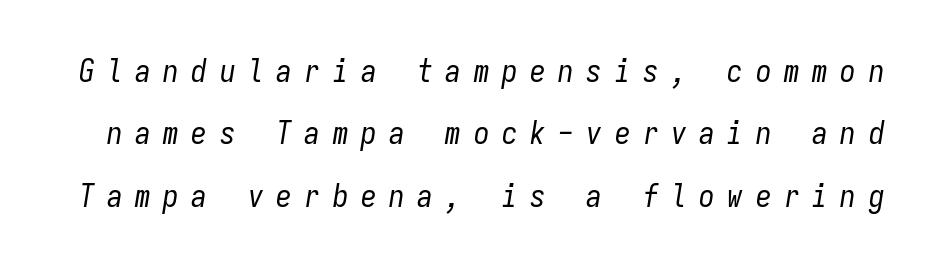
{"italic": "yes", "lean": "right", "slant_degrees": 9, "bold": "no", "weight": "regular", "width": "condensed", "stroke_contrast": "low", "x_height": "medium", "monospaced": "yes", "underline": "no", "line_spacing": "loose", "line_spacing_ratio": 2.01, "letter_spacing": "wide", "letter_spacing_em": 0.41, "glyph_px": 31}
